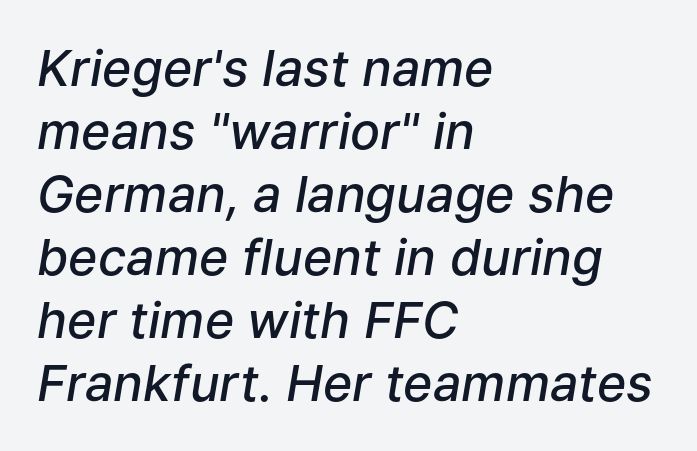
Q: Is the text bold? A: Semi-bold.
Q: Is the text italic (slanted)? A: Yes, it leans right by about 9 degrees.
Q: Is the text underlined? A: No.
Q: How is the paragraph aligned? A: Left-aligned.
Q: Is the spacing between letters normal or unusually wide? A: Normal.
Q: Is the spacing between lines tight, normal or loose? A: Normal.
Q: Width (condensed, normal, or wide)? A: Normal.
Q: Stroke contrast? A: Low.
Q: x-height? A: Medium.
Q: Monospaced? A: No.
